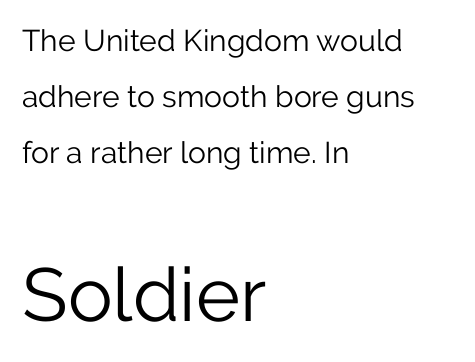
The image shows 75 px light sans-serif type, upright; set left-aligned, line spacing 1.87x, normal letter spacing, not underlined; the second (bottom) block is 2.5x larger; low stroke contrast and a medium x-height.
